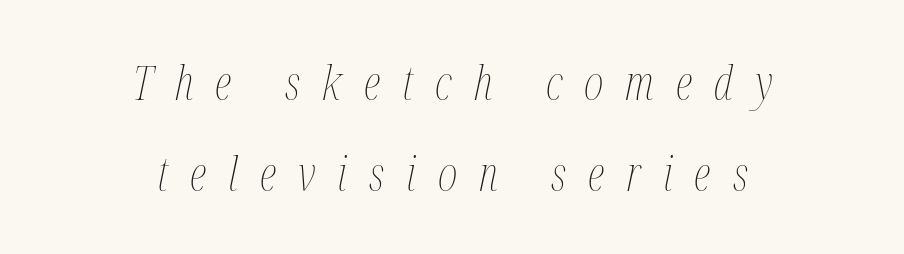
Q: Is the text bold? A: No.
Q: Is the text italic (slanted)? A: Yes, it leans right by about 12 degrees.
Q: Is the text underlined? A: No.
Q: How is the paragraph aligned? A: Centered.
Q: Is the spacing between letters normal or unusually wide? A: Unusually wide.
Q: Is the spacing between lines tight, normal or loose? A: Loose.
Q: Width (condensed, normal, or wide)? A: Condensed.
Q: Stroke contrast? A: Medium.
Q: x-height? A: Medium.
Q: Monospaced? A: No.
